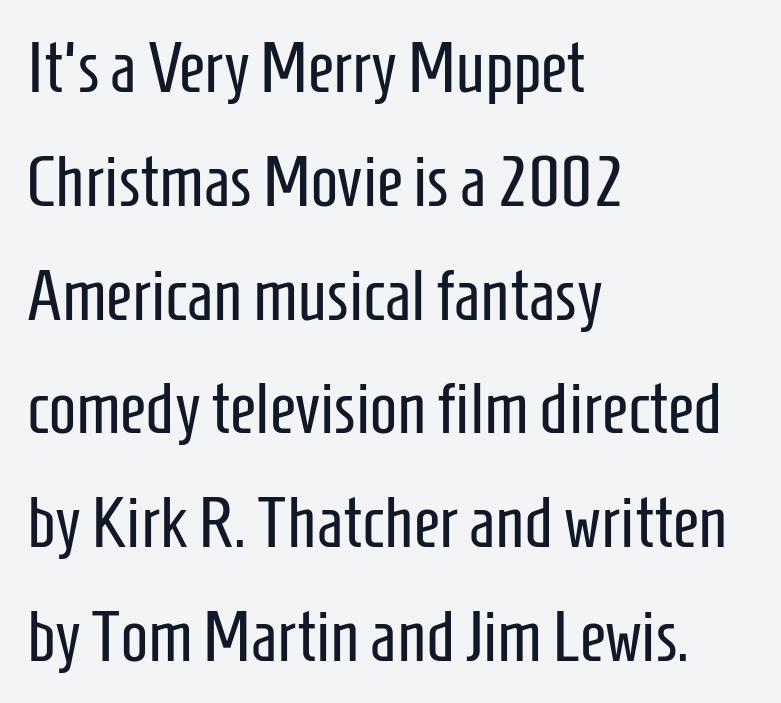
What's the leading like? Ordinary, nothing unusual. Type without underlining. Caption: face not bold, strokes unweighted. A typesetter would call this proportional, since set widths differ per character. Grotesque or geometric, the face here clearly has no serifs. Caption: standard tracking, unaltered.
